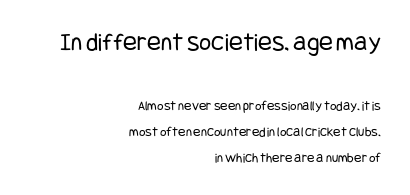
Q: Is the text bold? A: No.
Q: Is the text italic (slanted)? A: No, it is upright.
Q: Is the text underlined? A: No.
Q: How is the paragraph aligned? A: Right-aligned.
Q: Is the spacing between letters normal or unusually wide? A: Normal.
Q: Which block of text is set in a larger size, the first (top) or the second (bottom)? A: The first (top) one.
